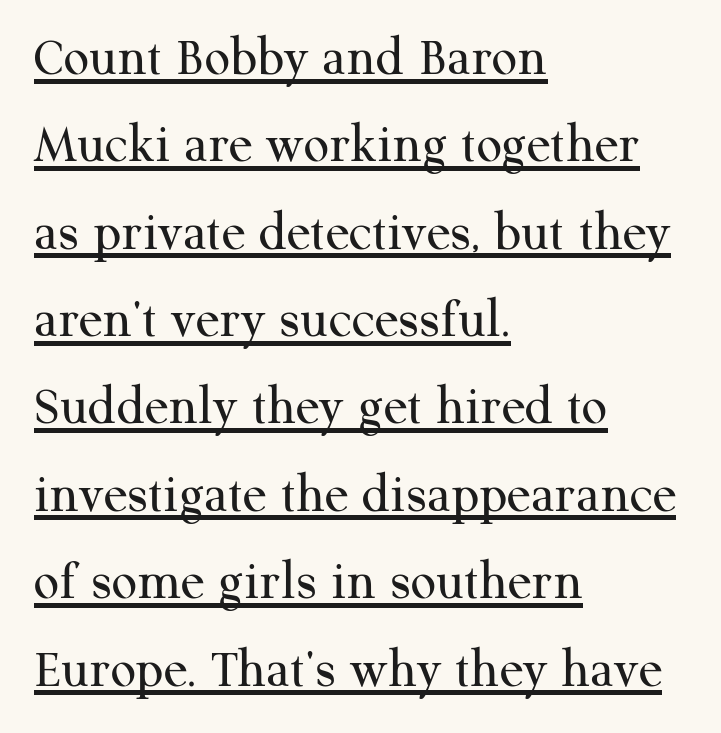
Is this a fixed-width face? No — the glyphs have proportional, varying widths. The letters stand upright; this is a roman face. The line texture is even and compact thanks to regular tracking. Are there feet on the stems? There are — it's a serif.
